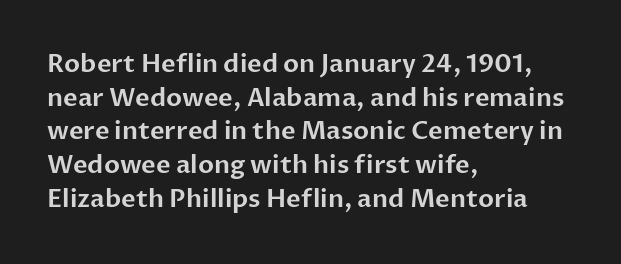
{"italic": "no", "underline": "no", "align": "left", "line_spacing": "normal", "line_spacing_ratio": 1.35, "letter_spacing": "normal", "letter_spacing_em": 0.0, "glyph_px": 25}
